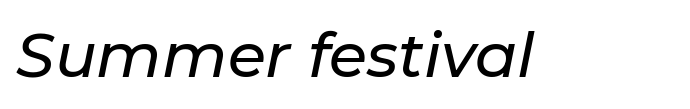
The image shows 62 px text type, italic (leaning right); set normal letter spacing, not underlined; low stroke contrast and a medium x-height.
